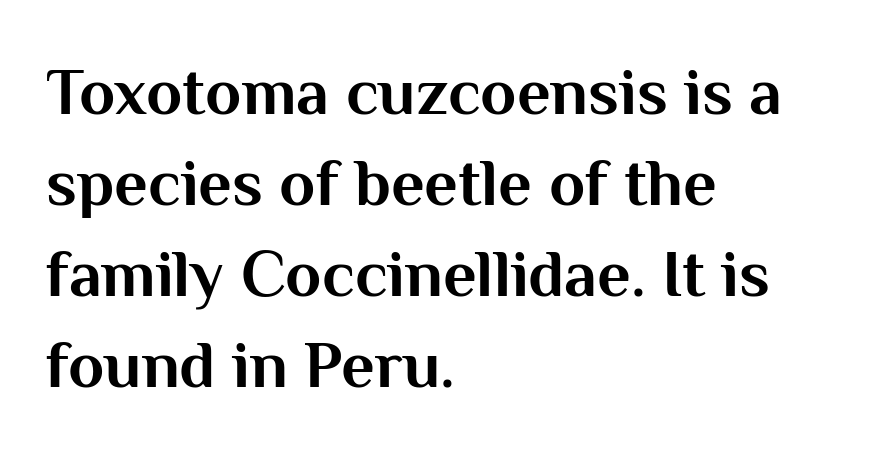
The image shows 66 px bold sans-serif type, upright; set left-aligned, normal line spacing (1.38x), normal letter spacing, not underlined; medium stroke contrast and a medium x-height.
